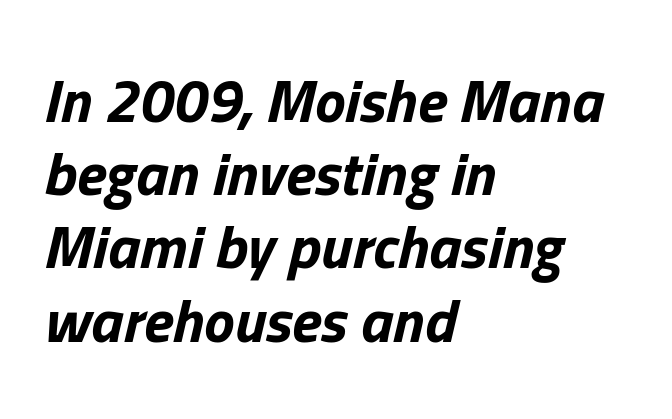
Heft: maximum for text — a bold. Compared with a centered layout, this one pins lines to the left instead. The letters advance in unequal steps, a hallmark of proportional type. Nothing unusual about the tracking: characters are spaced as the font intends. Unmarked baselines from the first word to the last.
